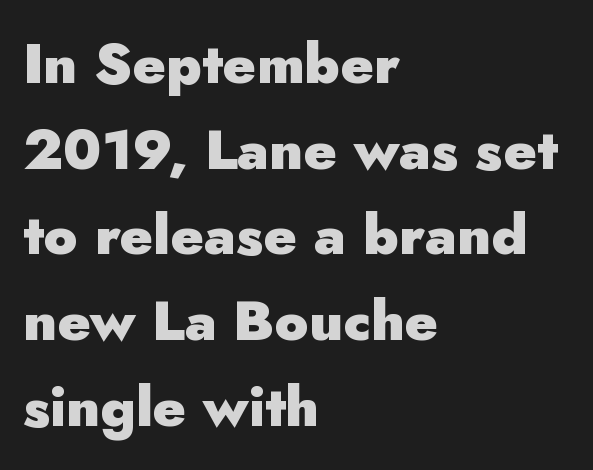
The image shows 56 px heavy sans-serif type, upright; set left-aligned, normal line spacing (1.53x), normal letter spacing, not underlined; low stroke contrast and a small x-height.
